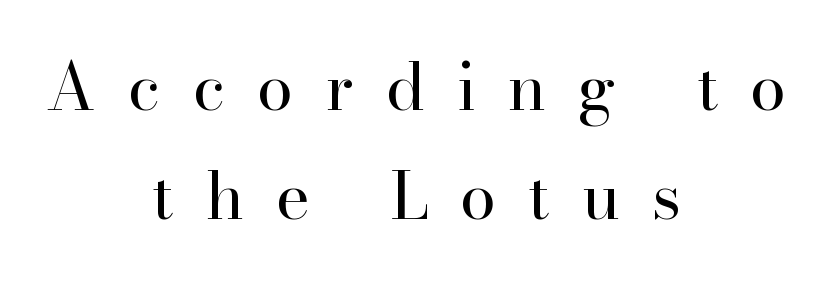
The image shows 65 px regular-weight serif type, upright; set centered, normal line spacing (1.67x), unusually wide letter spacing (+0.49 em), not underlined; high stroke contrast and a small x-height.
